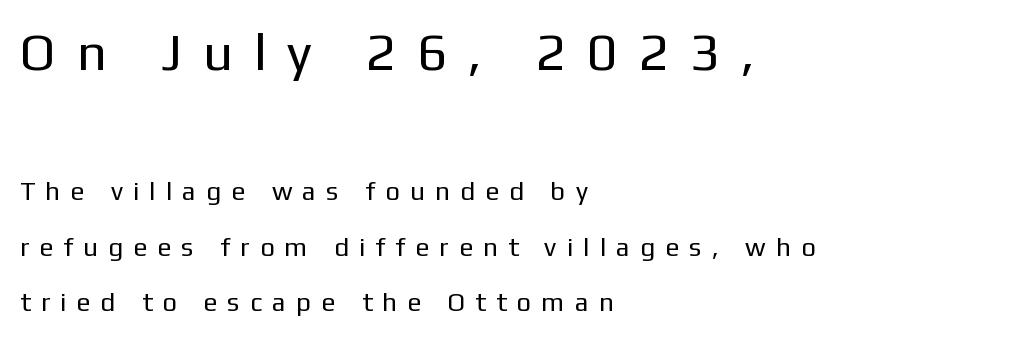
The face used here is a sans, in the tradition of grotesques and geometrics. Quick note: underline off. Line spacing here is loose. No chunkiness to these letters — they're not bold. Style check: upright. The upper block of text is set noticeably larger than the block beneath it.
